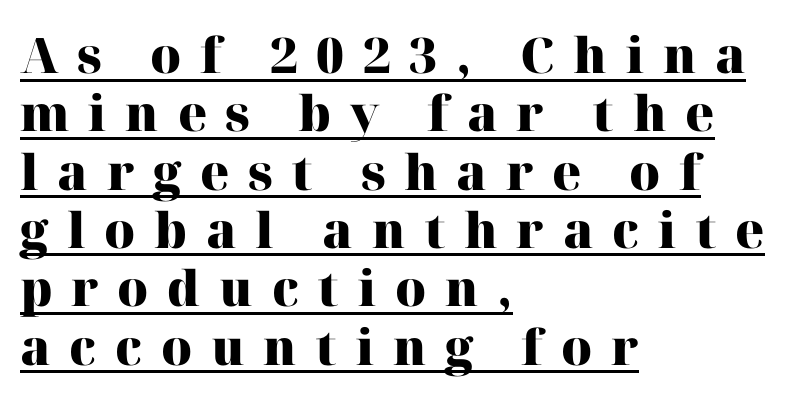
The image shows 49 px heavy serif type, upright; set left-aligned, line spacing 1.19x, unusually wide letter spacing (+0.38 em), underlined; high stroke contrast and a medium x-height.
